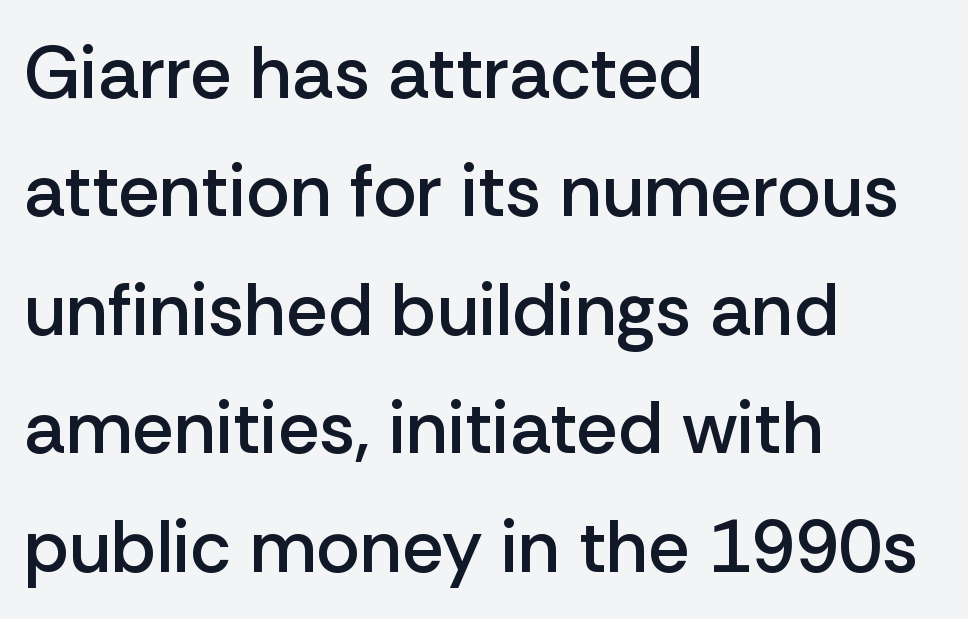
{"serif": "no", "italic": "no", "bold": "semi", "weight": "semibold", "width": "normal", "stroke_contrast": "low", "x_height": "medium", "monospaced": "no", "underline": "no", "align": "left", "line_spacing": "normal", "line_spacing_ratio": 1.6, "letter_spacing": "normal", "letter_spacing_em": 0.0, "glyph_px": 74}
